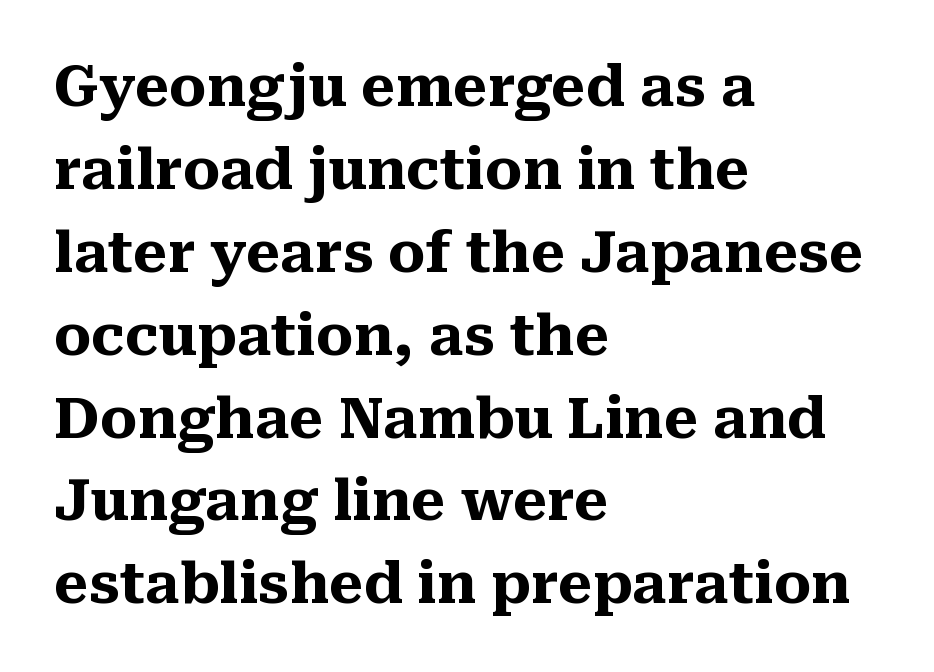
{"serif": "yes", "italic": "no", "bold": "yes", "weight": "heavy", "width": "normal", "stroke_contrast": "medium", "x_height": "medium", "monospaced": "no", "underline": "no", "align": "left", "line_spacing": "normal", "line_spacing_ratio": 1.48, "letter_spacing": "normal", "letter_spacing_em": 0.0, "glyph_px": 56}
